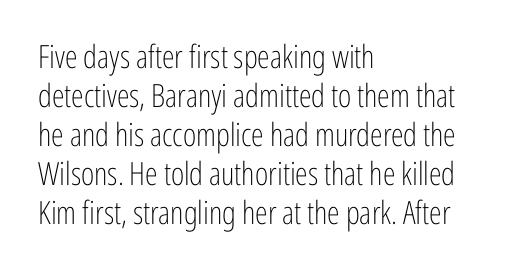
Q: Is the text bold? A: No.
Q: Is the text italic (slanted)? A: No, it is upright.
Q: Is the typeface a serif or a sans-serif typeface? A: Sans-serif.
Q: Is the text underlined? A: No.
Q: How is the paragraph aligned? A: Left-aligned.
Q: Is the spacing between letters normal or unusually wide? A: Normal.
Q: Width (condensed, normal, or wide)? A: Condensed.
Q: Stroke contrast? A: Low.
Q: x-height? A: Medium.
Q: Monospaced? A: No.
